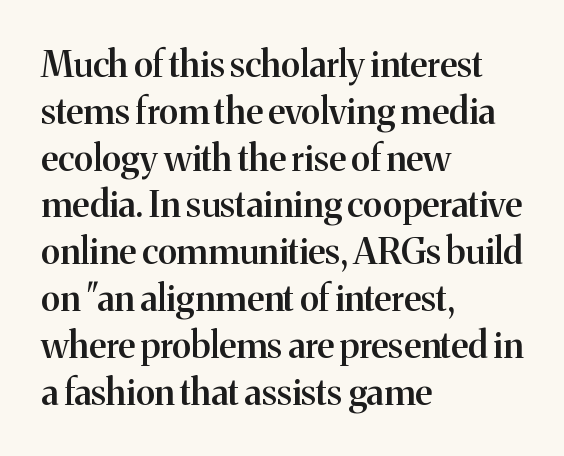
Q: Is the text bold? A: Semi-bold.
Q: Is the text italic (slanted)? A: No, it is upright.
Q: Is the typeface a serif or a sans-serif typeface? A: Serif.
Q: Is the text underlined? A: No.
Q: How is the paragraph aligned? A: Left-aligned.
Q: Is the spacing between letters normal or unusually wide? A: Normal.
Q: Is the spacing between lines tight, normal or loose? A: Normal.
Q: Width (condensed, normal, or wide)? A: Normal.
Q: Stroke contrast? A: Medium.
Q: x-height? A: Medium.
Q: Monospaced? A: No.
